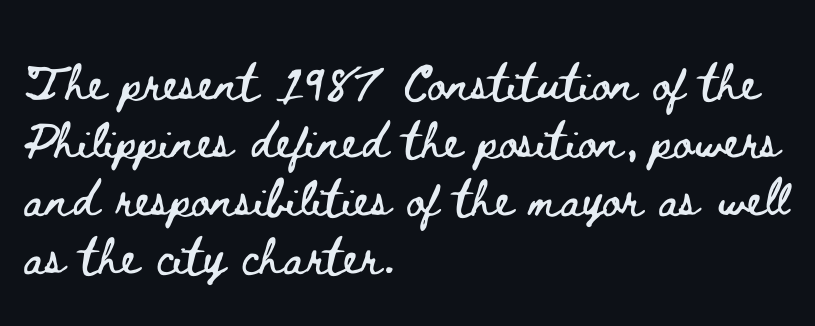
Q: Is the text italic (slanted)? A: Yes.
Q: Is the text underlined? A: No.
Q: How is the paragraph aligned? A: Left-aligned.
Q: Is the spacing between letters normal or unusually wide? A: Normal.
Q: Is the spacing between lines tight, normal or loose? A: Normal.
Q: Width (condensed, normal, or wide)? A: Wide.
Q: Stroke contrast? A: Low.
Q: x-height? A: Small.
Q: Monospaced? A: No.
